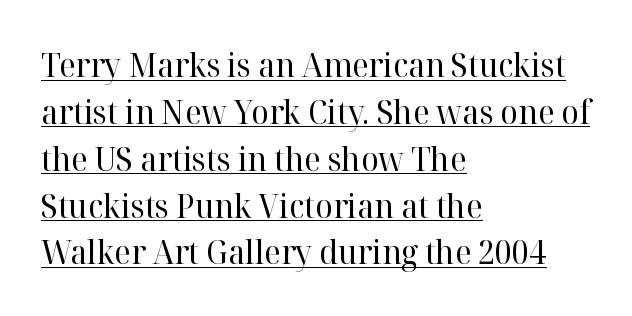
Q: Is the text bold? A: No.
Q: Is the text italic (slanted)? A: No, it is upright.
Q: Is the typeface a serif or a sans-serif typeface? A: Serif.
Q: Is the text underlined? A: Yes.
Q: How is the paragraph aligned? A: Left-aligned.
Q: Is the spacing between letters normal or unusually wide? A: Normal.
Q: Is the spacing between lines tight, normal or loose? A: Normal.
Q: Width (condensed, normal, or wide)? A: Normal.
Q: Stroke contrast? A: High.
Q: x-height? A: Medium.
Q: Monospaced? A: No.
